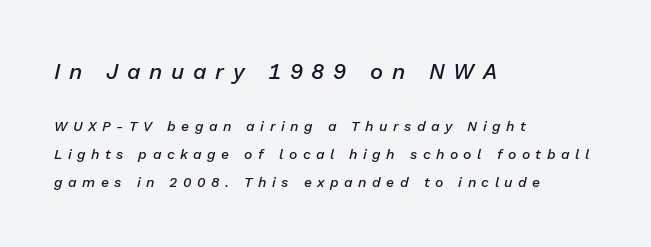
Weight: semibold (demi). The tracking jumps out immediately: characters are airy and widely separated. Bare-footed words on every line. The typesetter chose a ragged-right arrangement here.
